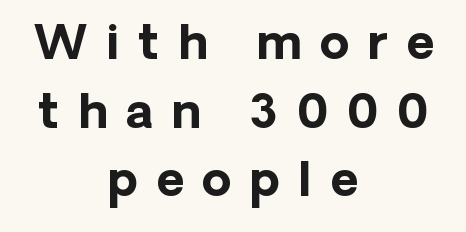
The image shows 47 px bold sans-serif type, upright; set centered, normal line spacing (1.46x), unusually wide letter spacing (+0.4 em), not underlined; low stroke contrast and a medium x-height.
